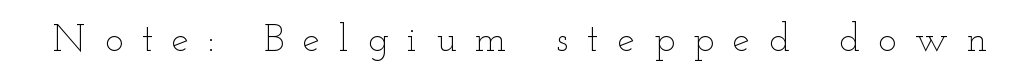
Does the lettering tilt? It doesn't — this is upright. Proportional: the letters do not fall into vertical columns. The typeface has the unassuming heft of standard copy or less. The glyphs are unaccompanied by any horizontal stroke below them. These lines have a slow, spaced-out rhythm from letter to letter.
